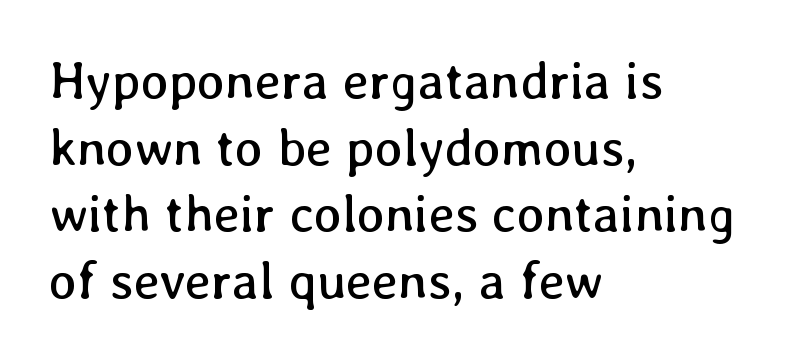
The image shows 52 px regular-weight type, upright; set left-aligned, normal line spacing (1.28x), normal letter spacing, not underlined; low stroke contrast and a medium x-height.
